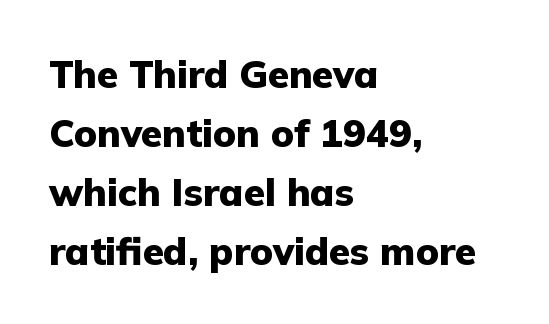
The image shows 38 px heavy sans-serif type, upright; set left-aligned, normal line spacing (1.55x), normal letter spacing, not underlined; low stroke contrast and a medium x-height.
